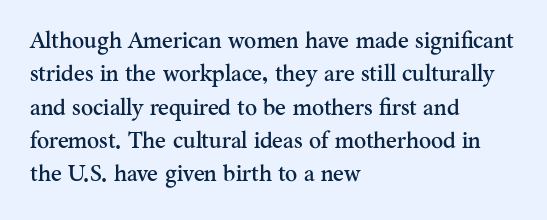
{"italic": "no", "underline": "no", "align": "left", "line_spacing": "normal", "line_spacing_ratio": 1.45, "letter_spacing": "normal", "letter_spacing_em": 0.0, "glyph_px": 23}
